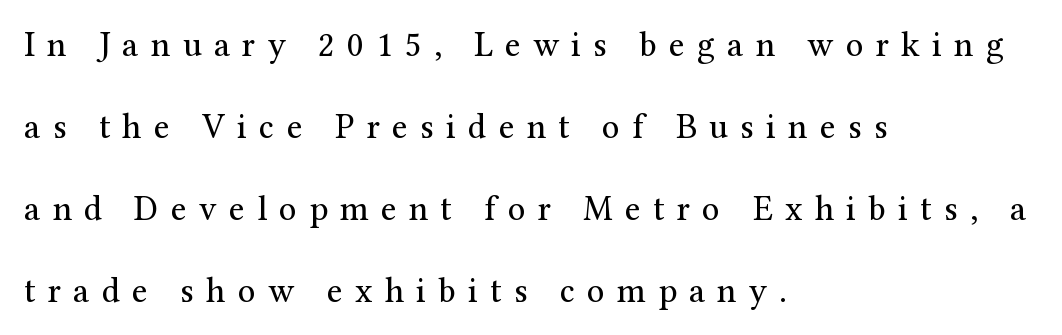
{"serif": "yes", "italic": "no", "bold": "no", "weight": "regular", "width": "normal", "stroke_contrast": "medium", "x_height": "medium", "monospaced": "no", "underline": "no", "align": "left", "line_spacing": "loose", "line_spacing_ratio": 2.34, "letter_spacing": "wide", "letter_spacing_em": 0.35, "glyph_px": 35}
